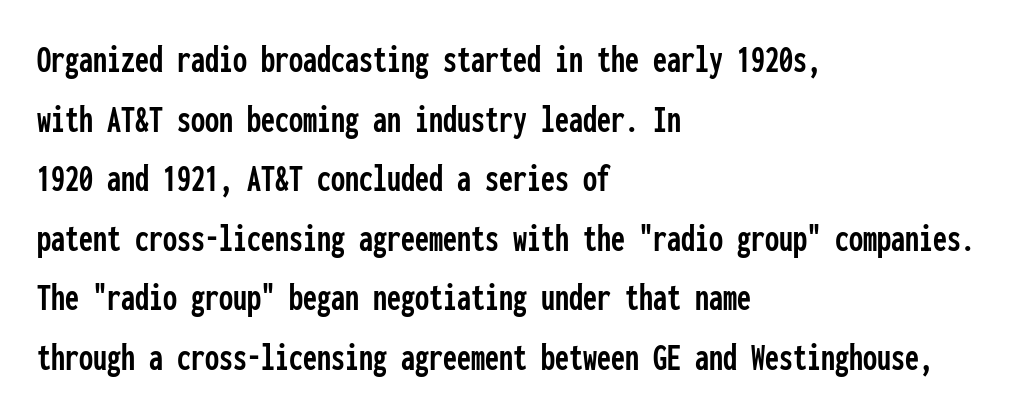
Q: Is the text italic (slanted)? A: No, it is upright.
Q: Is the typeface a serif or a sans-serif typeface? A: Sans-serif.
Q: Is the text underlined? A: No.
Q: How is the paragraph aligned? A: Left-aligned.
Q: Is the spacing between letters normal or unusually wide? A: Normal.
Q: Is the spacing between lines tight, normal or loose? A: Normal.
Q: Width (condensed, normal, or wide)? A: Condensed.
Q: Stroke contrast? A: Low.
Q: x-height? A: Medium.
Q: Monospaced? A: Yes.
